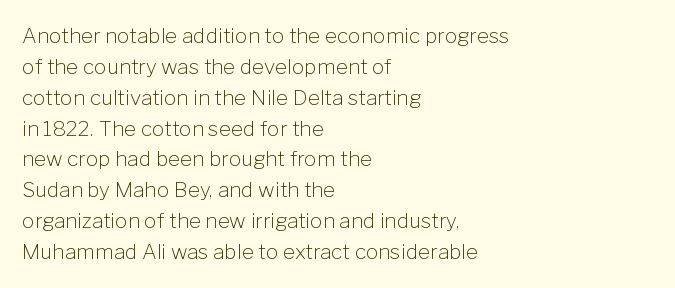
If you drew a line through each stem, it would be perfectly vertical. Leftover space on each line is placed entirely after the last word. The vertical gap from one line to the next is medium. The specimen omits any rule beneath the text block's lines.
